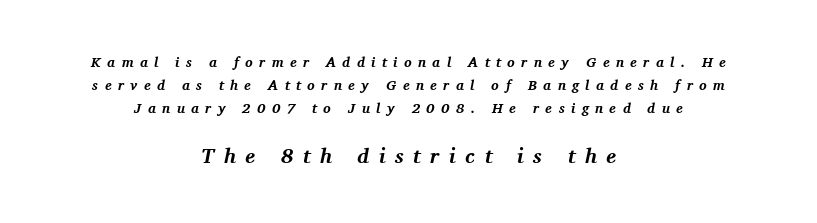
Q: Is the text bold? A: Yes.
Q: Is the text italic (slanted)? A: Yes, it leans right by about 11 degrees.
Q: Is the text underlined? A: No.
Q: How is the paragraph aligned? A: Centered.
Q: Is the spacing between letters normal or unusually wide? A: Unusually wide.
Q: Is the spacing between lines tight, normal or loose? A: Normal.
Q: Which block of text is set in a larger size, the first (top) or the second (bottom)? A: The second (bottom) one.
